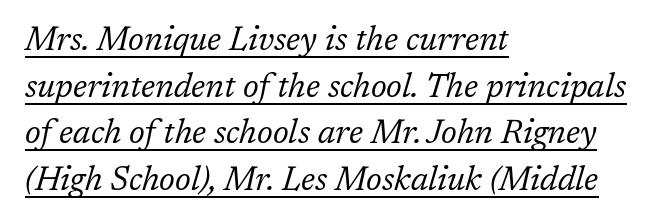
The image shows 33 px regular-weight serif type, italic (leaning right); set left-aligned, normal line spacing (1.41x), normal letter spacing, underlined; low stroke contrast and a medium x-height.
